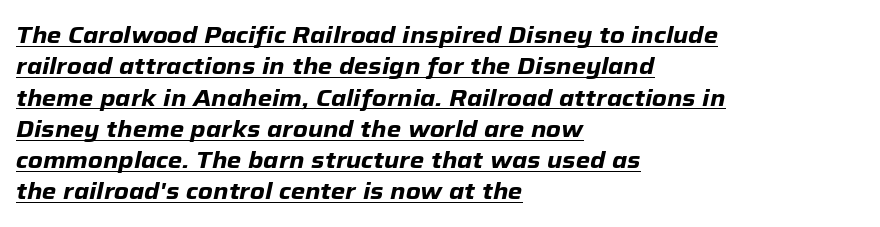
{"italic": "yes", "lean": "right", "slant_degrees": 12, "bold": "yes", "underline": "yes", "align": "left", "line_spacing": "normal", "line_spacing_ratio": 1.36, "letter_spacing": "normal", "letter_spacing_em": 0.0, "glyph_px": 23}
